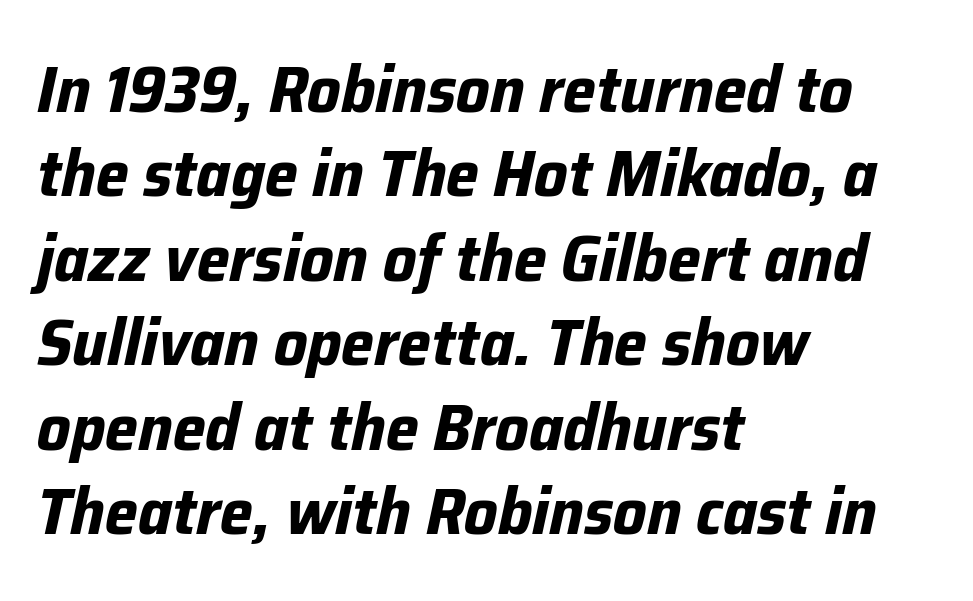
Designer's note — italics engaged. Characters follow at the spacing the type designer built in. Do the characters align in a grid? No, the font is proportional. The string is rendered with underlining switched off.
